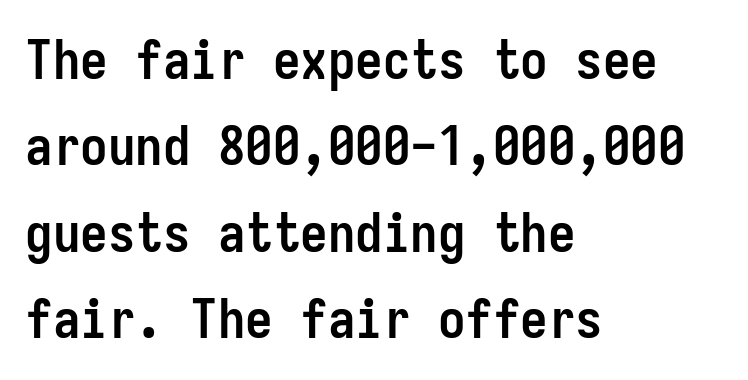
{"serif": "no", "italic": "no", "bold": "yes", "weight": "semibold", "width": "condensed", "stroke_contrast": "low", "x_height": "medium", "monospaced": "yes", "underline": "no", "align": "left", "line_spacing": "normal", "line_spacing_ratio": 1.57, "letter_spacing": "normal", "letter_spacing_em": 0.0, "glyph_px": 55}
